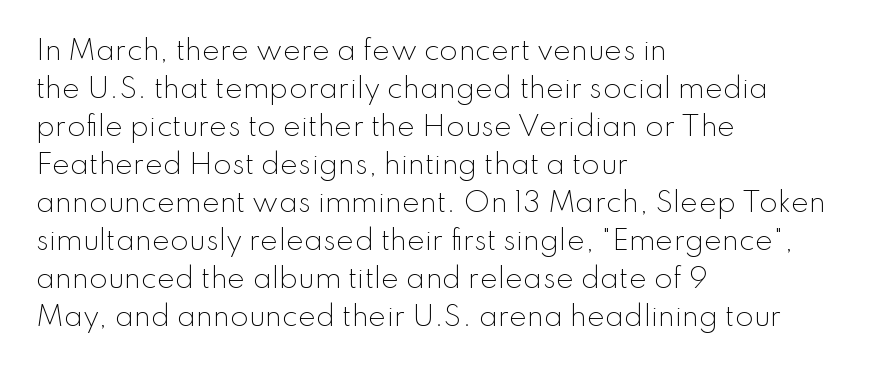
The image shows 27 px text type, upright; set left-aligned, normal line spacing (1.41x), normal letter spacing, not underlined.
